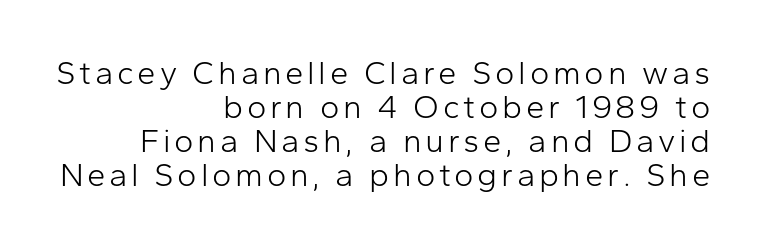
The image shows 33 px light sans-serif type, upright; set right-aligned, tight line spacing (1.03x), not underlined; low stroke contrast and a medium x-height.
